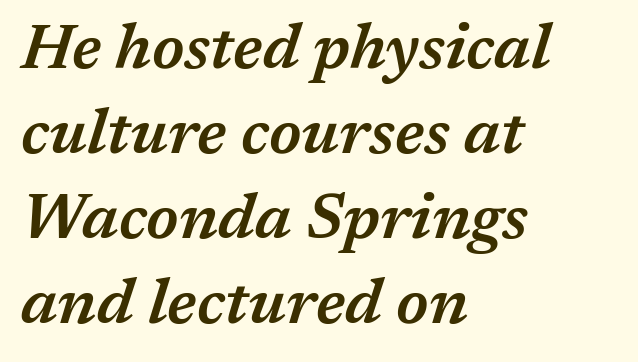
Notice how descenders clear the ascenders below comfortably — that's standard leading. The typesetting leans somewhat heavy: a semibold. Quick note: underline off. Varying glyph widths throughout — classic text-font behaviour. The ragged edge is on the right, which tells us the setting is flush left.
